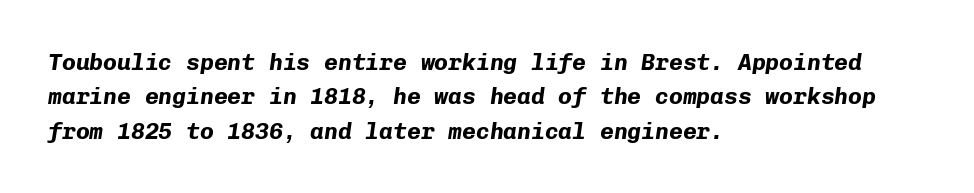
The image shows 23 px bold type, italic (leaning right); set left-aligned, normal line spacing (1.5x), normal letter spacing, not underlined.
